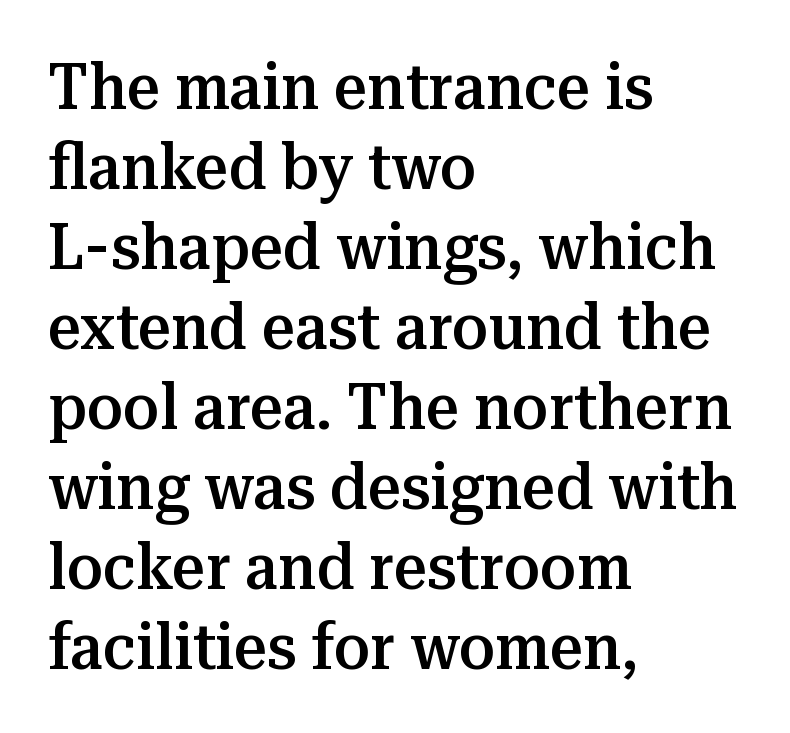
{"serif": "yes", "italic": "no", "bold": "semi", "weight": "semibold", "width": "normal", "stroke_contrast": "medium", "x_height": "medium", "monospaced": "no", "underline": "no", "align": "left", "line_spacing_ratio": 1.23, "letter_spacing": "normal", "letter_spacing_em": 0.0, "glyph_px": 65}
